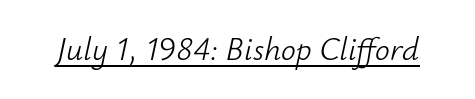
Each letter keeps its own natural width here, so spacing adapts to shape. Emphasis-style slanted type is in use. Caption: face not bold, strokes unweighted. Compared with undecorated copy, this sample adds a rule below the words. Standard letterfit; no display-style spreading of the glyphs.
